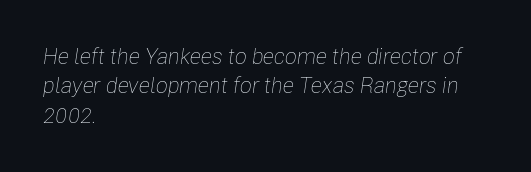
The type is set solid horizontally, with unmodified tracking. Is there much room between lines? A standard amount, neither cramped nor airy. The characters are drawn with everyday or finer stroke widths. Emphasis-style slanted type is in use. Beneath every word, the page is bare. The passage is arranged the way most books set body copy — flush left.
